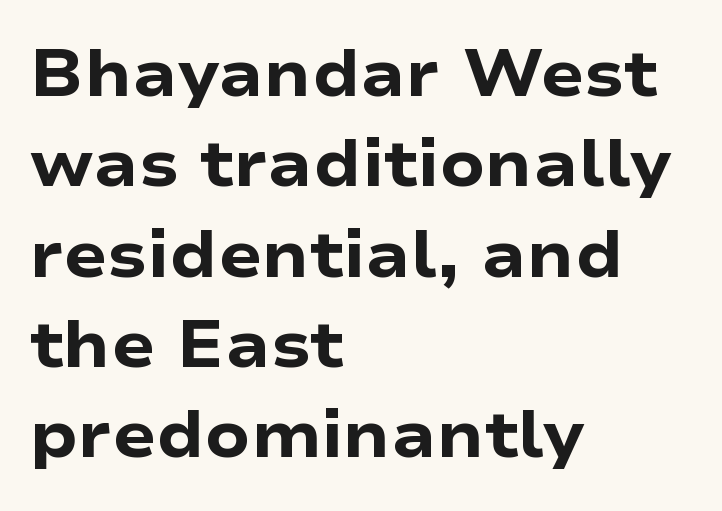
Look at the tracking — it's just the regular setting, nothing added. Spacing verdict: proportional, widths tailored to each character. This sample uses a sans-serif face. This block has exactly the height ordinary leading produces. The text block is weighted toward the left margin, trailing off unevenly rightward.
